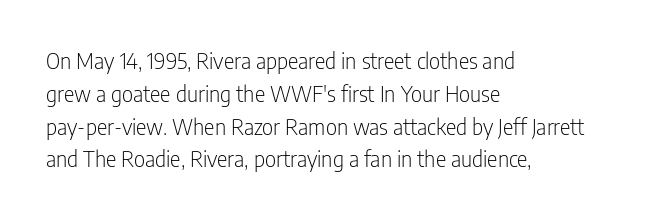
Descender tails drop into unmarked territory. Vertically, the passage feels balanced, rows spaced as you'd expect. The typesetter chose a ragged-right arrangement here. The typography opts for an upright posture over an oblique one. The rendering keeps characters at their native spacing. Stroke mass is kept to a normal reading level or below.
